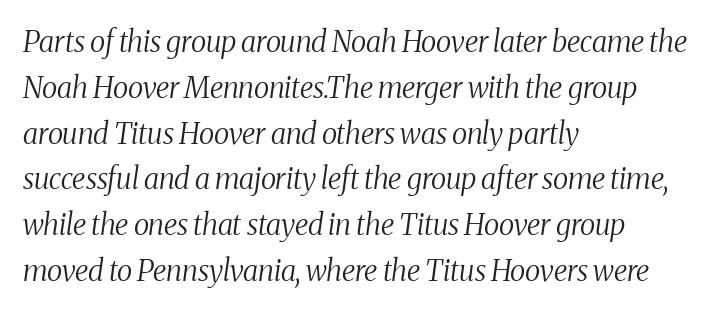
{"serif": "yes", "italic": "yes", "lean": "right", "slant_degrees": 8, "bold": "no", "weight": "regular", "width": "condensed", "stroke_contrast": "medium", "x_height": "medium", "monospaced": "no", "underline": "no", "align": "left", "line_spacing": "normal", "line_spacing_ratio": 1.58, "letter_spacing": "normal", "letter_spacing_em": 0.0, "glyph_px": 29}
